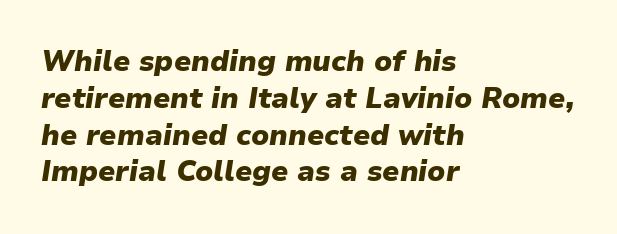
The image shows 29 px heavy type, italic (leaning right); set left-aligned, normal line spacing (1.27x), normal letter spacing, not underlined; low stroke contrast and a medium x-height.
